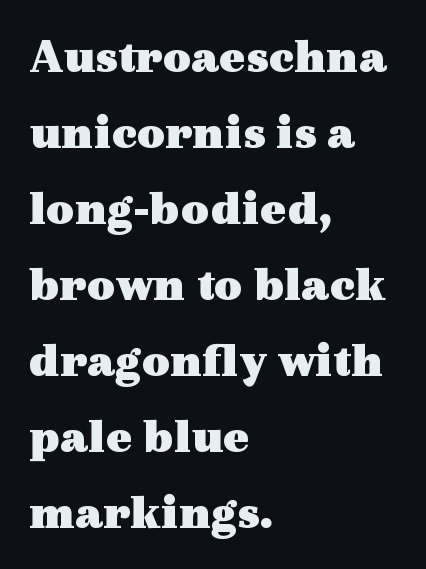
The image shows 49 px heavy, wide serif type, upright; set left-aligned, normal line spacing (1.55x), normal letter spacing, not underlined; a medium x-height.
